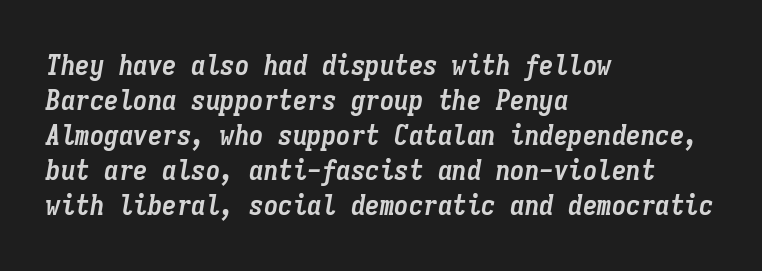
The image shows 29 px semibold, condensed type, italic (leaning right), monospaced; set left-aligned, line spacing 1.21x, normal letter spacing, not underlined; low stroke contrast and a medium x-height.
